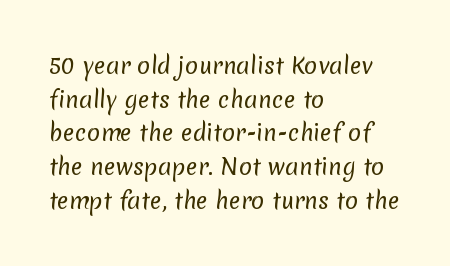
{"bold": "no", "underline": "no", "align": "left", "line_spacing": "normal", "line_spacing_ratio": 1.53, "letter_spacing": "normal", "letter_spacing_em": 0.0, "glyph_px": 22}
